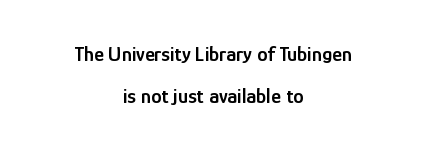
{"italic": "no", "bold": "semi", "underline": "no", "align": "center", "line_spacing": "loose", "line_spacing_ratio": 1.99, "letter_spacing": "normal", "letter_spacing_em": 0.0, "glyph_px": 21}
